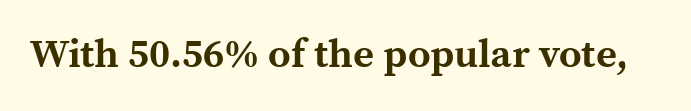
The image shows 40 px bold serif type, upright; set normal letter spacing, not underlined; a medium x-height.
